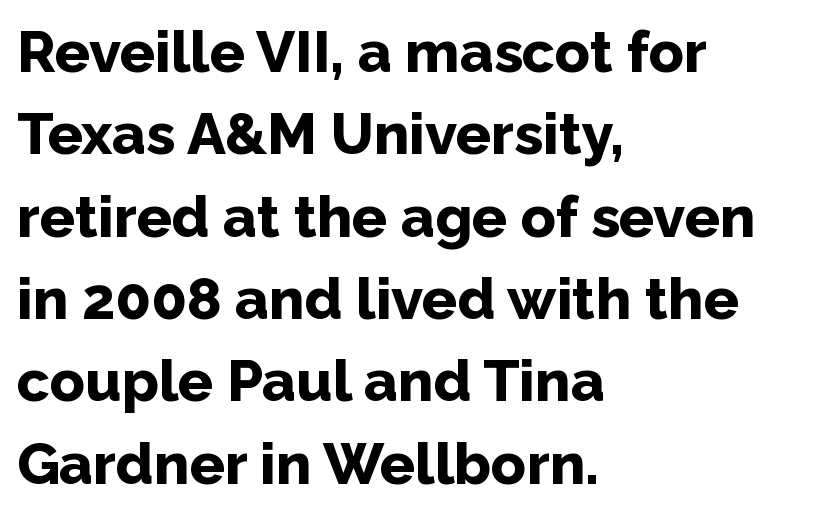
The image shows 58 px bold sans-serif type, upright; set left-aligned, normal line spacing (1.42x), normal letter spacing, not underlined; low stroke contrast and a medium x-height.
